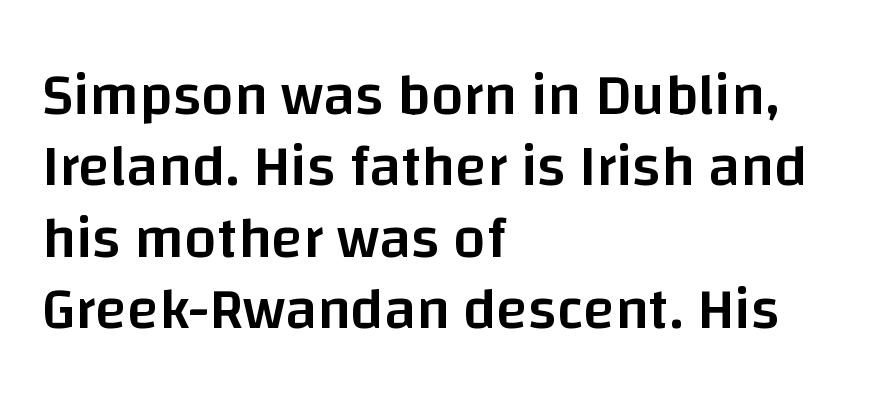
Words float on clear page, feet unadorned. Does extra space separate the letters? No, they use regular spacing. Caption: multi-line text, flush left, ragged right. In terms of letterform style, serifs are entirely absent. What weight is shown? A semibold, between regular and bold.
